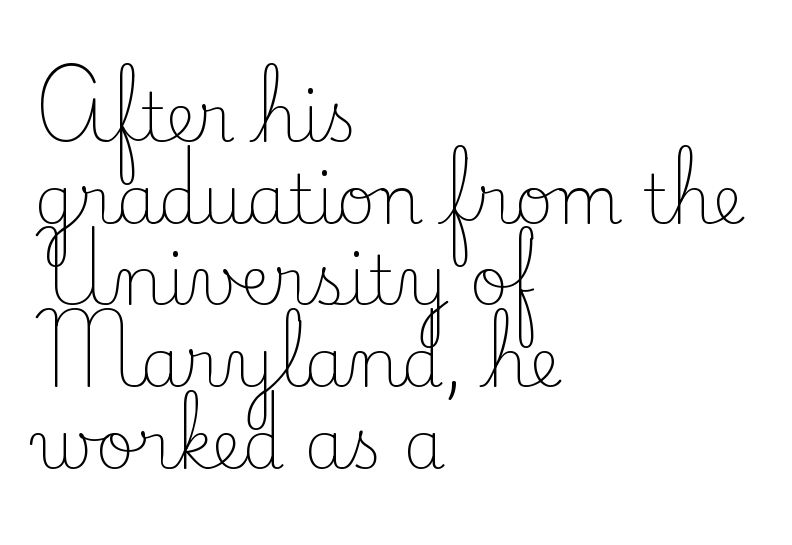
{"serif": "yes", "italic": "no", "bold": "no", "weight": "light", "width": "normal", "stroke_contrast": "low", "x_height": "small", "monospaced": "no", "underline": "no", "align": "left", "line_spacing_ratio": 1.22, "letter_spacing": "normal", "letter_spacing_em": 0.0, "glyph_px": 67}
